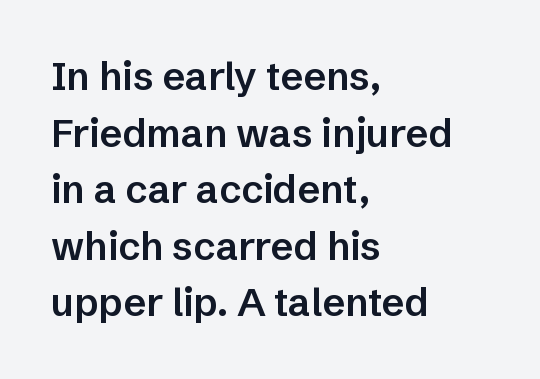
{"serif": "no", "italic": "no", "bold": "semi", "weight": "semibold", "width": "normal", "stroke_contrast": "low", "x_height": "medium", "monospaced": "no", "underline": "no", "align": "left", "line_spacing": "normal", "line_spacing_ratio": 1.45, "letter_spacing": "normal", "letter_spacing_em": 0.0, "glyph_px": 39}
